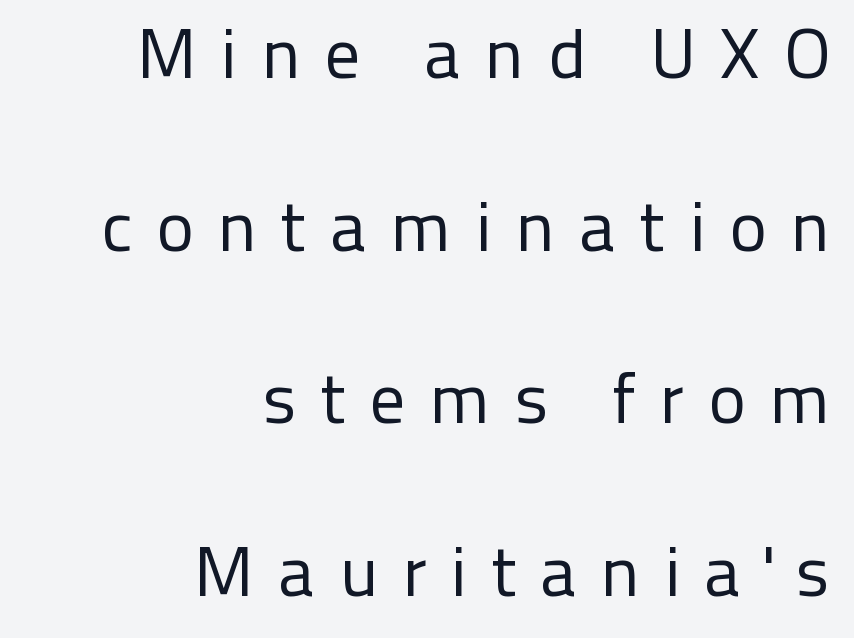
Q: Is the text bold? A: No.
Q: Is the text italic (slanted)? A: No, it is upright.
Q: Is the typeface a serif or a sans-serif typeface? A: Sans-serif.
Q: Is the text underlined? A: No.
Q: How is the paragraph aligned? A: Right-aligned.
Q: Is the spacing between letters normal or unusually wide? A: Unusually wide.
Q: Is the spacing between lines tight, normal or loose? A: Loose.
Q: Width (condensed, normal, or wide)? A: Normal.
Q: Stroke contrast? A: Low.
Q: x-height? A: Medium.
Q: Monospaced? A: No.
